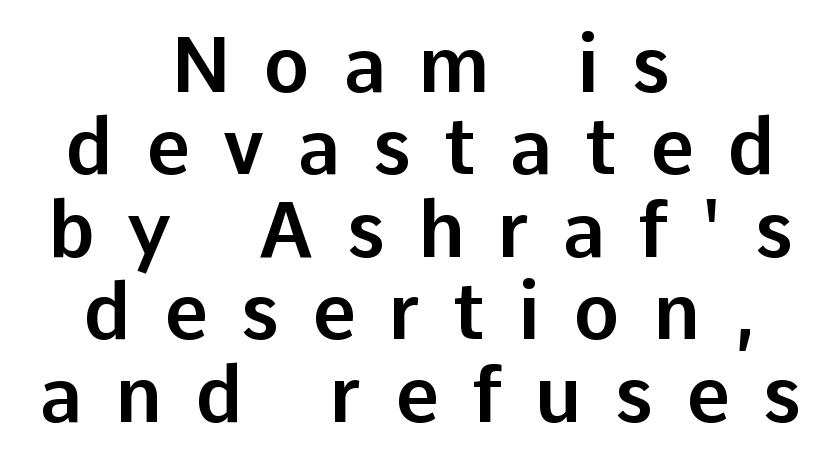
The image shows 77 px sans-serif type, upright; set centered, tight line spacing (1.07x), unusually wide letter spacing (+0.43 em), not underlined; low stroke contrast and a medium x-height.
